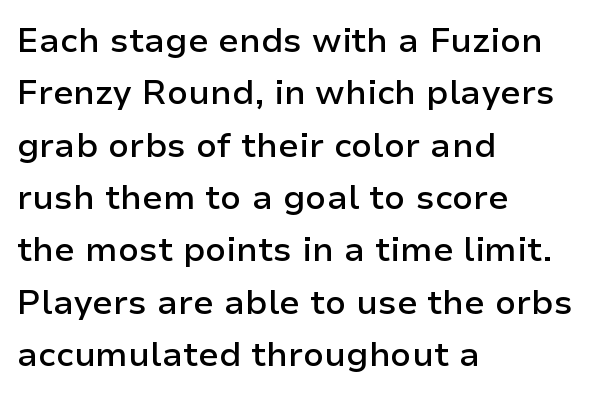
{"serif": "no", "italic": "no", "bold": "semi", "weight": "semibold", "width": "normal", "stroke_contrast": "low", "x_height": "medium", "monospaced": "no", "underline": "no", "align": "left", "line_spacing": "normal", "line_spacing_ratio": 1.54, "letter_spacing": "normal", "letter_spacing_em": 0.0, "glyph_px": 34}
